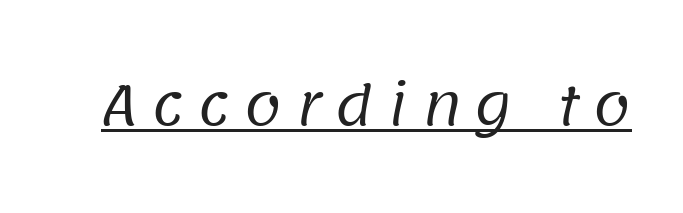
The face looks like a standard text weight, possibly lighter. The face used here appears with an underline applied. Note: no serifs on the glyphs. Honestly, the letter spacing is so wide it's the main thing you notice.
